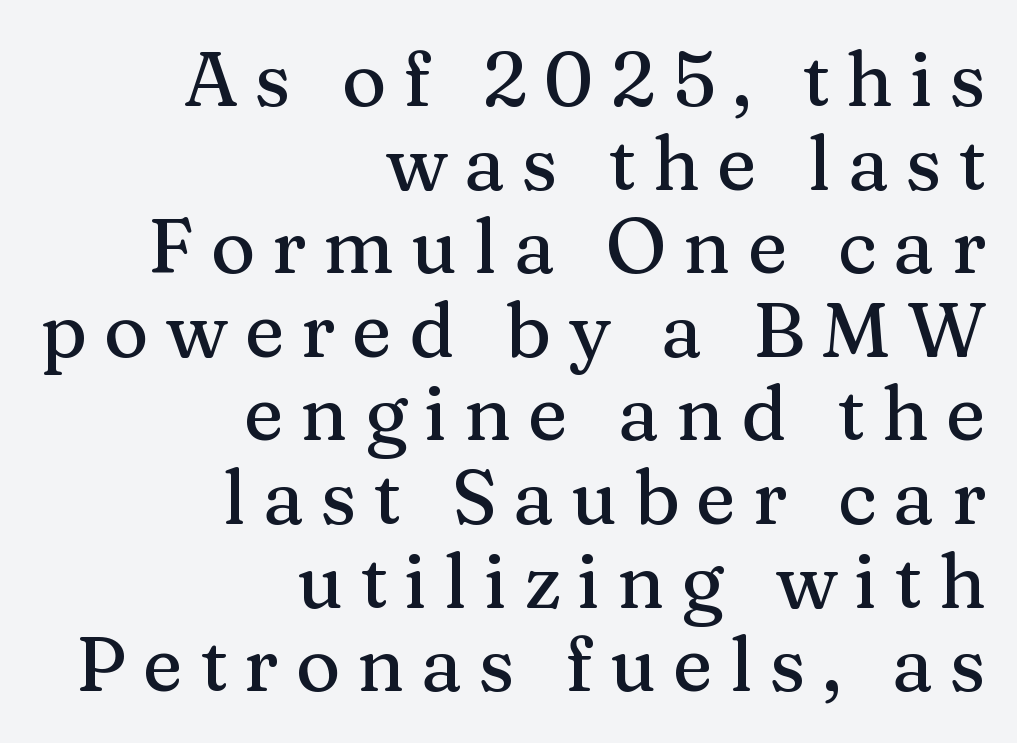
Do the characters align in a grid? No, the font is proportional. Old-style or modern, the face here clearly has serifs. Horizontal alignment here is rightward, an uncommon choice for prose. Every character sits straight up, as roman type does.
